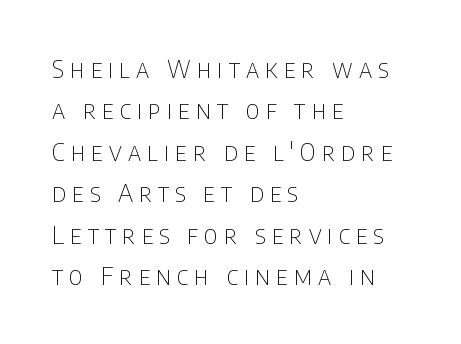
{"italic": "no", "bold": "no", "underline": "no", "align": "left", "line_spacing": "normal", "line_spacing_ratio": 1.66, "letter_spacing": "wide", "letter_spacing_em": 0.24, "glyph_px": 25}
